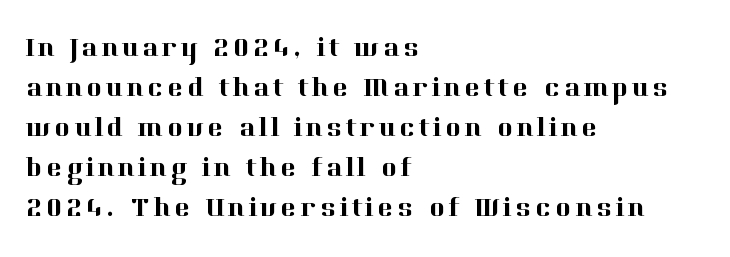
Compared with typical paragraphs, the rows here are spaced about the same. This is the regular roman posture of the typeface. The zone under the glyphs is completely vacant. Does the copy run flush right? No — it runs flush left.
